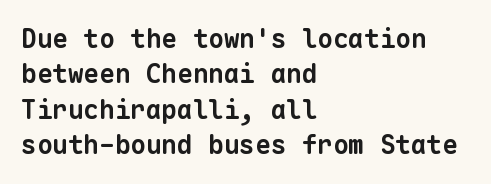
The image shows 26 px bold type; set left-aligned, normal line spacing (1.36x), normal letter spacing, not underlined.
